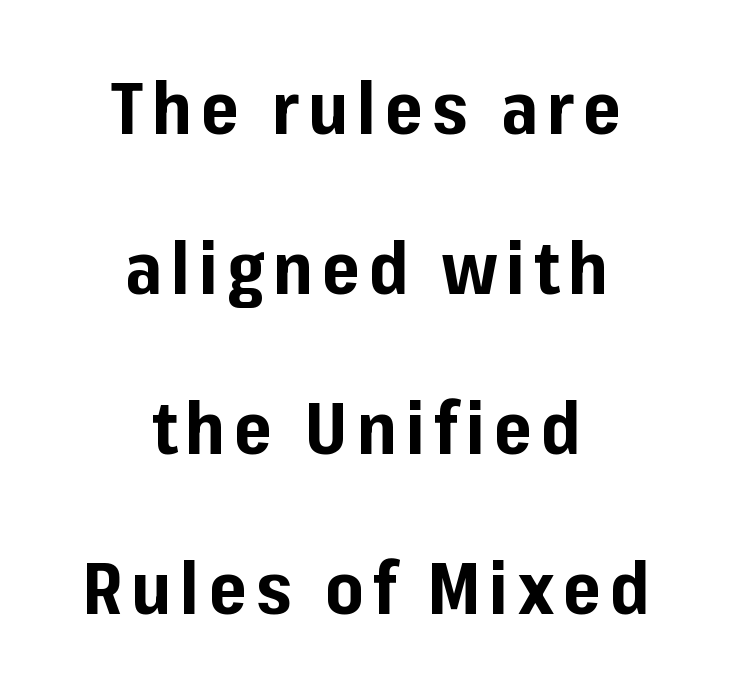
{"serif": "no", "italic": "no", "bold": "yes", "weight": "bold", "width": "normal", "stroke_contrast": "low", "x_height": "medium", "monospaced": "no", "underline": "no", "align": "center", "line_spacing": "loose", "line_spacing_ratio": 2.19, "glyph_px": 73}
